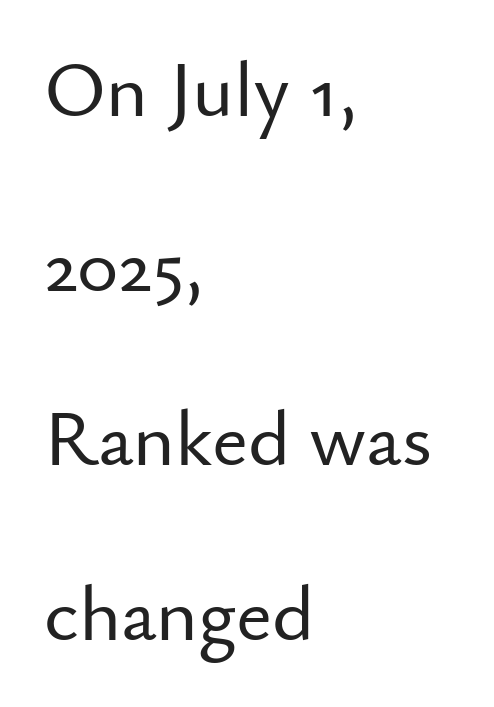
Q: Is the text italic (slanted)? A: No, it is upright.
Q: Is the typeface a serif or a sans-serif typeface? A: Sans-serif.
Q: Is the text underlined? A: No.
Q: How is the paragraph aligned? A: Left-aligned.
Q: Is the spacing between letters normal or unusually wide? A: Normal.
Q: Is the spacing between lines tight, normal or loose? A: Loose.
Q: Width (condensed, normal, or wide)? A: Normal.
Q: Stroke contrast? A: Low.
Q: x-height? A: Small.
Q: Monospaced? A: No.
